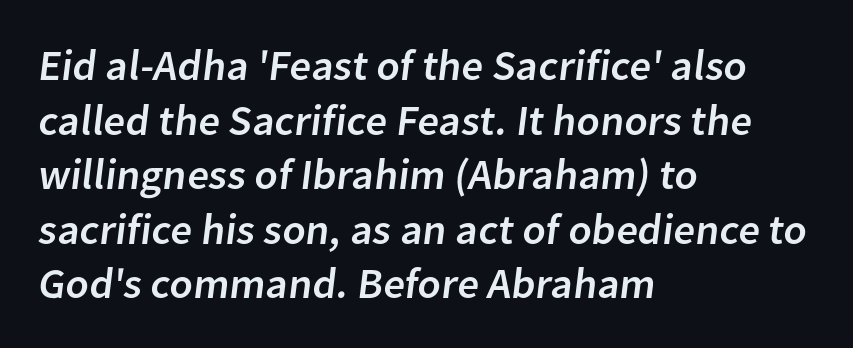
{"serif": "no", "width": "normal", "stroke_contrast": "low", "x_height": "medium", "monospaced": "no", "underline": "no", "align": "left", "line_spacing": "normal", "line_spacing_ratio": 1.27, "letter_spacing": "normal", "letter_spacing_em": 0.0, "glyph_px": 43}
